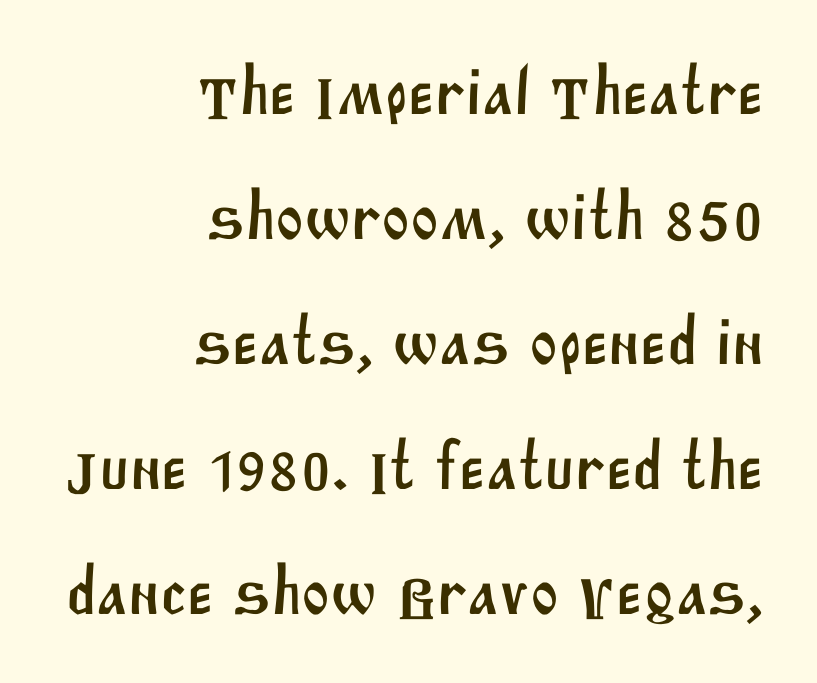
{"serif": "no", "width": "normal", "stroke_contrast": "medium", "x_height": "large", "monospaced": "no", "underline": "no", "align": "right", "line_spacing_ratio": 1.84, "letter_spacing": "normal", "letter_spacing_em": 0.0, "glyph_px": 68}
